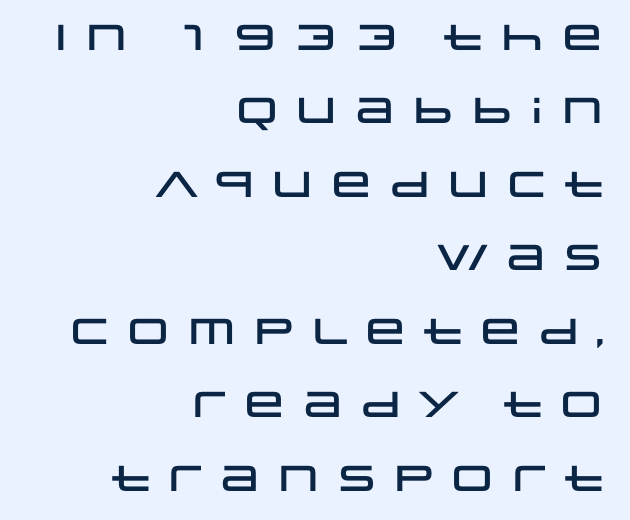
Q: Is the text italic (slanted)? A: No, it is upright.
Q: Is the typeface a serif or a sans-serif typeface? A: Sans-serif.
Q: Is the text underlined? A: No.
Q: How is the paragraph aligned? A: Right-aligned.
Q: Is the spacing between lines tight, normal or loose? A: Loose.
Q: Width (condensed, normal, or wide)? A: Wide.
Q: Stroke contrast? A: Low.
Q: x-height? A: Large.
Q: Monospaced? A: No.
